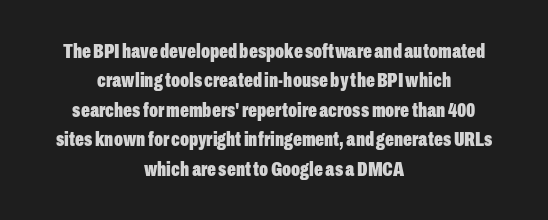
{"italic": "no", "bold": "yes", "underline": "no", "align": "center", "line_spacing": "normal", "line_spacing_ratio": 1.4, "letter_spacing": "normal", "letter_spacing_em": 0.0, "glyph_px": 21}
